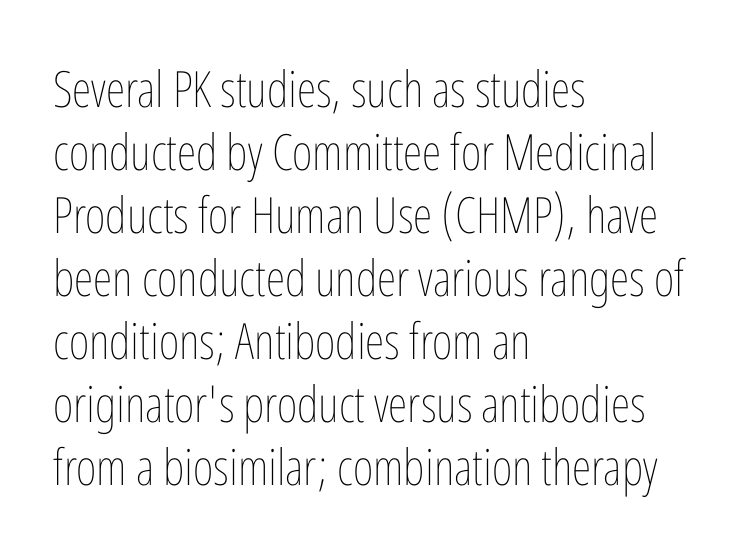
The image shows 50 px thin, condensed type, upright; set left-aligned, normal line spacing (1.26x), normal letter spacing, not underlined; low stroke contrast and a medium x-height.
